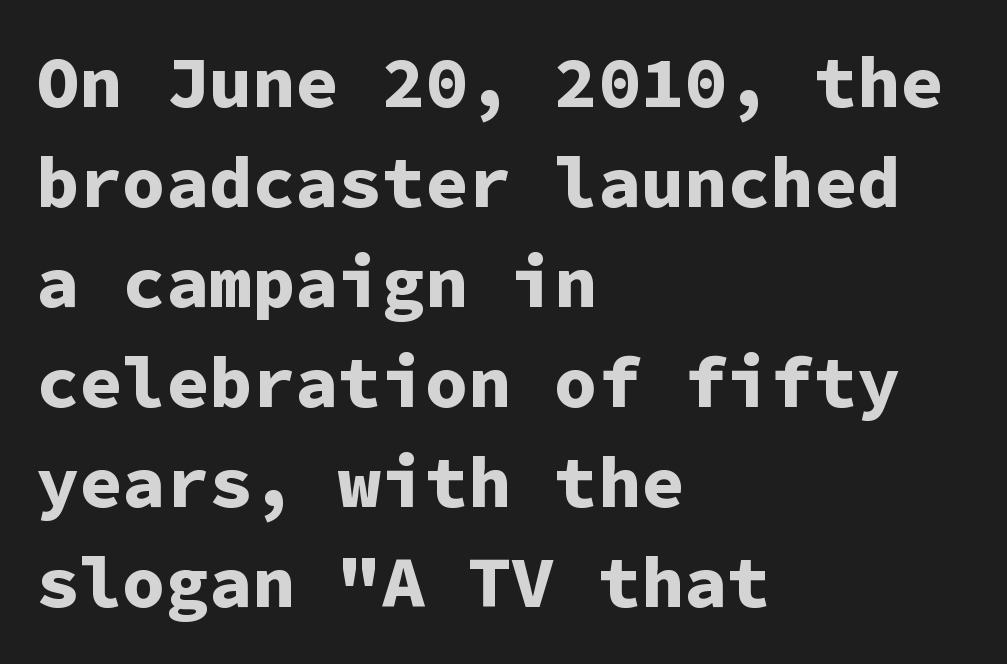
Bold? Absolutely — the strokes are thick and heavy. Alignment: flush left. Examine the stroke ends and you'll find no serifs. Words appear dense and cohesive because spacing is normal. If you drew a line through each stem, it would be perfectly vertical. Looks like terminal output: every glyph gets an equal slot.
